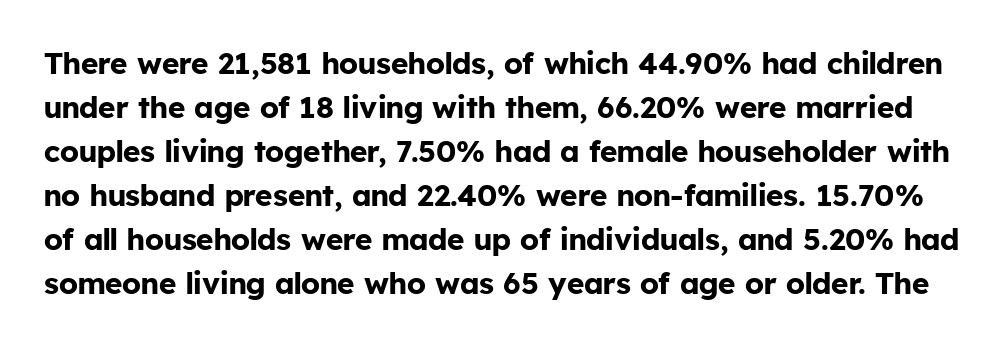
{"serif": "no", "italic": "no", "bold": "yes", "weight": "bold", "width": "normal", "stroke_contrast": "low", "x_height": "medium", "monospaced": "no", "underline": "no", "line_spacing": "normal", "line_spacing_ratio": 1.47, "letter_spacing": "normal", "letter_spacing_em": 0.0, "glyph_px": 30}
